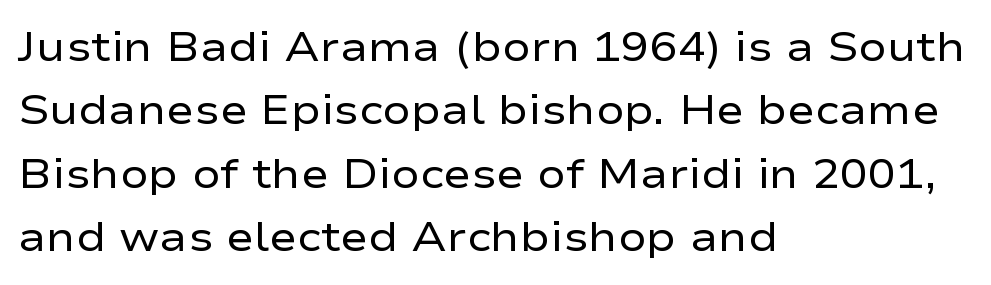
{"serif": "no", "italic": "no", "bold": "no", "weight": "regular", "width": "wide", "stroke_contrast": "low", "x_height": "medium", "monospaced": "no", "underline": "no", "align": "left", "line_spacing": "normal", "line_spacing_ratio": 1.51, "letter_spacing": "normal", "letter_spacing_em": 0.0, "glyph_px": 42}
